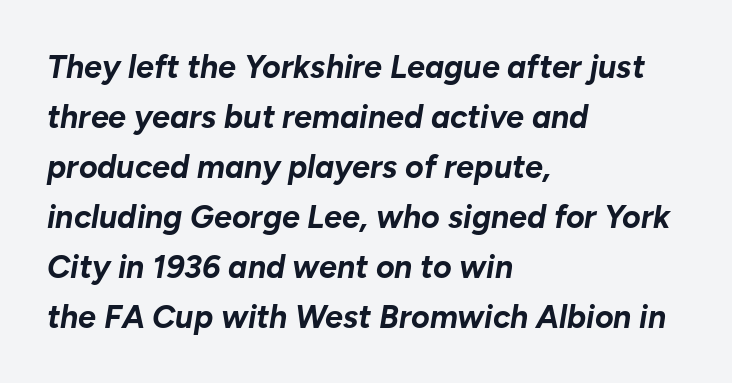
The image shows 32 px bold type, italic (leaning right); set left-aligned, normal line spacing (1.56x), normal letter spacing, not underlined; low stroke contrast and a medium x-height.
